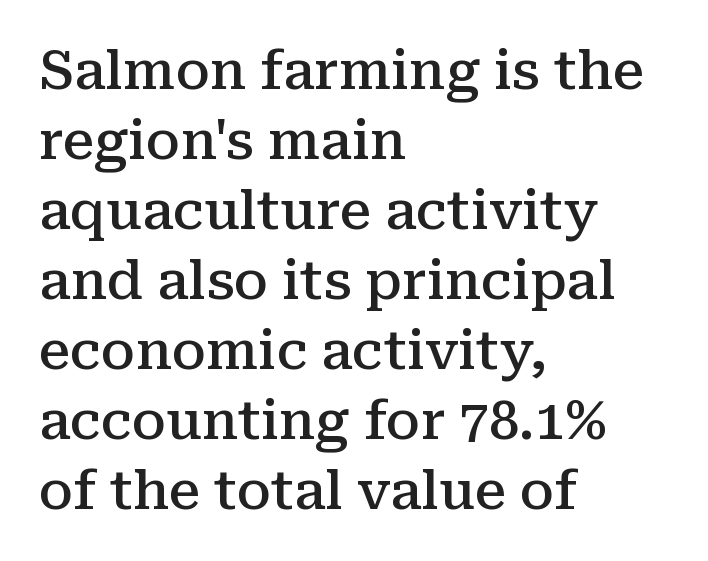
{"serif": "yes", "italic": "no", "bold": "semi", "weight": "semibold", "width": "normal", "stroke_contrast": "medium", "x_height": "medium", "monospaced": "no", "underline": "no", "align": "left", "line_spacing": "normal", "line_spacing_ratio": 1.32, "letter_spacing": "normal", "letter_spacing_em": 0.0, "glyph_px": 53}
